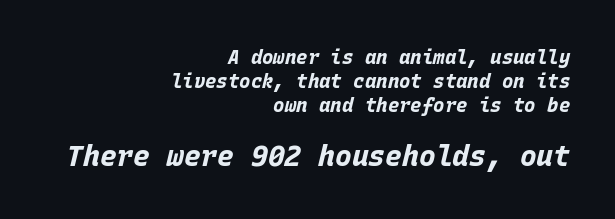
The image shows 28 px bold type, italic (leaning right), monospaced; set right-aligned, normal line spacing (1.26x), normal letter spacing, not underlined; the second (bottom) block is 1.47x larger; low stroke contrast and a large x-height.
